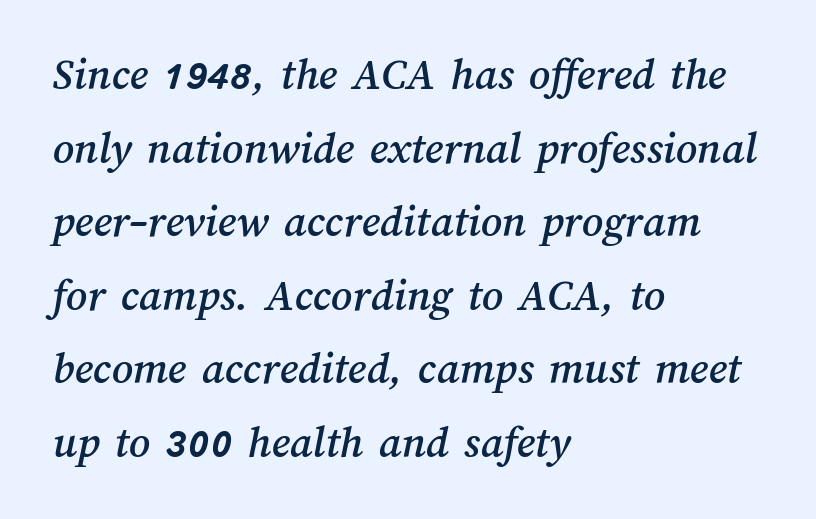
Q: Is the text underlined? A: No.
Q: How is the paragraph aligned? A: Left-aligned.
Q: Is the spacing between letters normal or unusually wide? A: Normal.
Q: Is the spacing between lines tight, normal or loose? A: Normal.
Q: Width (condensed, normal, or wide)? A: Normal.
Q: Stroke contrast? A: Medium.
Q: x-height? A: Medium.
Q: Monospaced? A: No.
